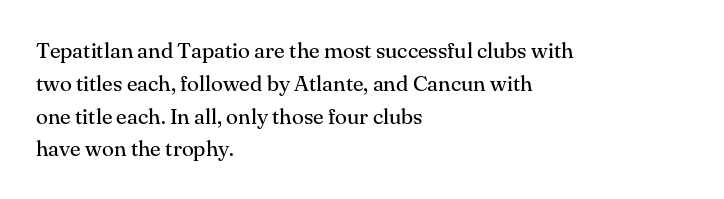
Descender tails drop into unmarked territory. Vertically, the passage feels balanced, rows spaced as you'd expect. The typesetter chose a ragged-right arrangement here. The typography opts for an upright posture over an oblique one. The rendering keeps characters at their native spacing. Stroke mass is kept to a normal reading level or below.
